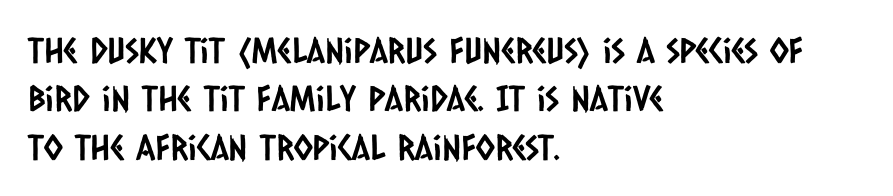
{"serif": "no", "width": "condensed", "stroke_contrast": "low", "x_height": "large", "monospaced": "no", "underline": "no", "align": "left", "line_spacing": "normal", "line_spacing_ratio": 1.38, "letter_spacing": "normal", "letter_spacing_em": 0.0, "glyph_px": 35}
